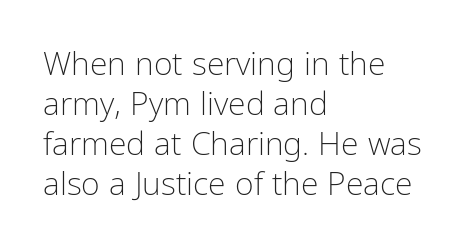
Bare-footed words on every line. How are the letters spaced? Ordinarily, with no added tracking. On a weight scale, this lands at 450 or below. The letters stand straight up with perfectly vertical stems. The paragraph shown leans on its left margin.
